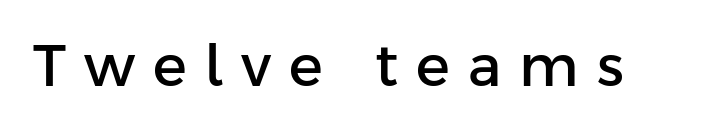
The image shows 57 px sans-serif type, upright; set unusually wide letter spacing (+0.32 em), not underlined; low stroke contrast and a medium x-height.
